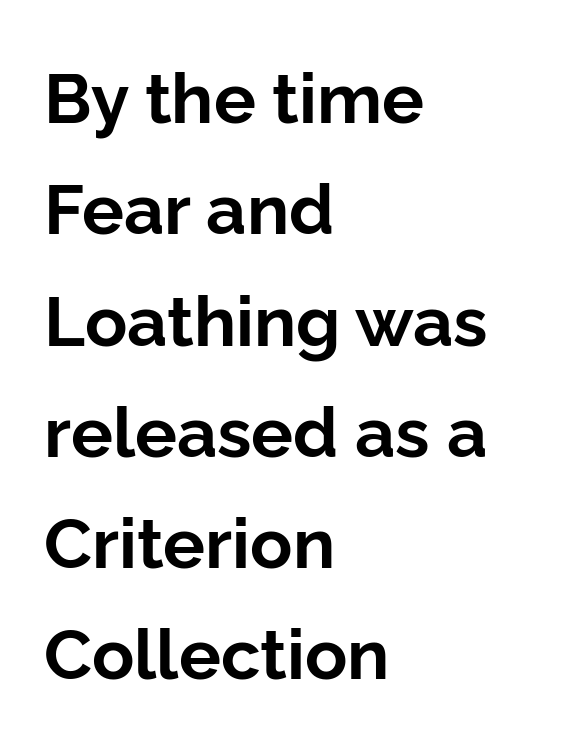
The image shows 70 px bold sans-serif type, upright; set left-aligned, normal line spacing (1.59x), normal letter spacing, not underlined; low stroke contrast and a medium x-height.
